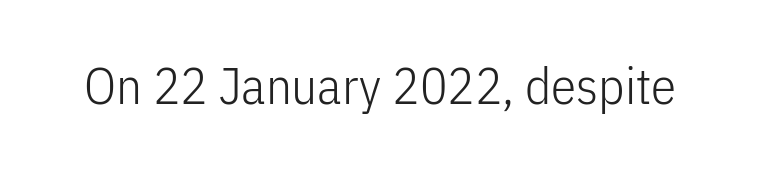
{"serif": "no", "italic": "no", "bold": "no", "weight": "light", "width": "condensed", "stroke_contrast": "low", "x_height": "medium", "monospaced": "no", "underline": "no", "letter_spacing": "normal", "letter_spacing_em": 0.0, "glyph_px": 51}
